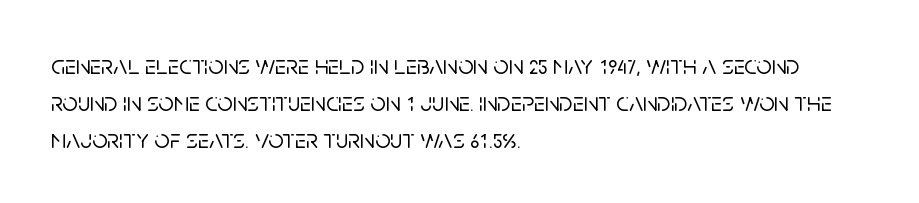
A typesetter would call this zero additional tracking. Notice how descenders clear the ascenders below comfortably — that's standard leading. Ordinary non-slanted type is in use. Letters rest on an invisible, unmarked baseline.
